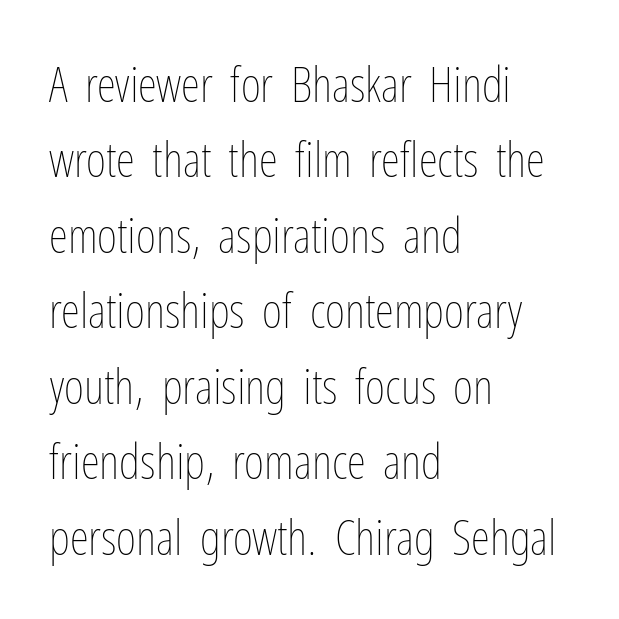
The image shows 49 px thin, condensed type, upright; set left-aligned, normal line spacing (1.54x), normal letter spacing, not underlined; low stroke contrast and a medium x-height.
